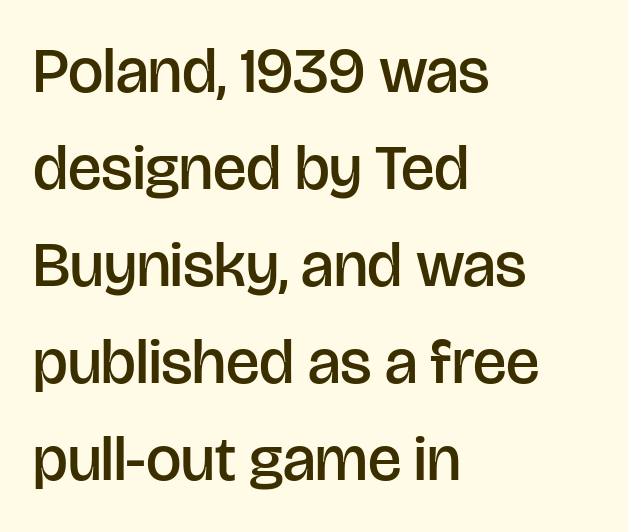
{"serif": "no", "italic": "no", "bold": "semi", "weight": "semibold", "width": "normal", "stroke_contrast": "low", "x_height": "large", "monospaced": "no", "underline": "no", "align": "left", "line_spacing": "normal", "line_spacing_ratio": 1.54, "letter_spacing": "normal", "letter_spacing_em": 0.0, "glyph_px": 63}
